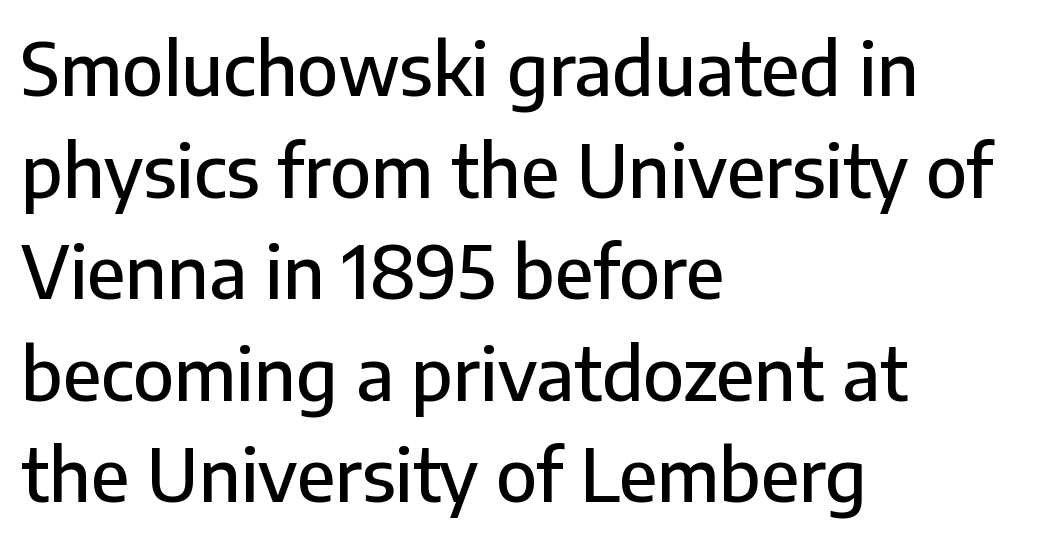
Q: Is the text italic (slanted)? A: No, it is upright.
Q: Is the typeface a serif or a sans-serif typeface? A: Sans-serif.
Q: Is the text underlined? A: No.
Q: How is the paragraph aligned? A: Left-aligned.
Q: Is the spacing between letters normal or unusually wide? A: Normal.
Q: Is the spacing between lines tight, normal or loose? A: Normal.
Q: Width (condensed, normal, or wide)? A: Normal.
Q: Stroke contrast? A: Low.
Q: x-height? A: Medium.
Q: Monospaced? A: No.
